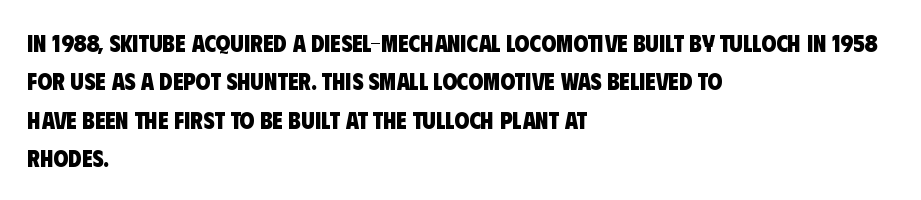
Honestly, there is no underline to notice here at all. The face used here has the dense, thick strokes of a bold. Default kerning and tracking; the words read as compact shapes. Does the copy run flush right? No — it runs flush left. What's the leading like? Ordinary, nothing unusual.
